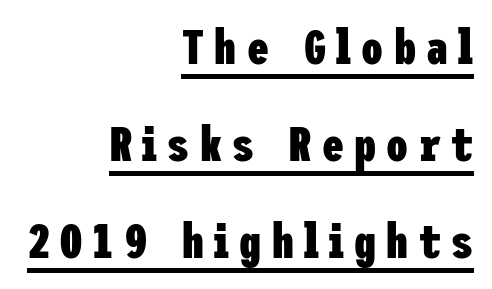
The image shows 49 px heavy, condensed sans-serif type, upright; set right-aligned, loose line spacing (1.98x), unusually wide letter spacing (+0.21 em), underlined; low stroke contrast and a medium x-height.
